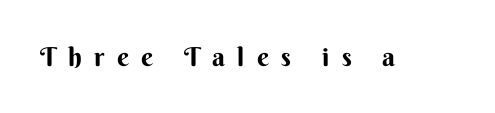
Q: Is the text italic (slanted)? A: No, it is upright.
Q: Is the text underlined? A: No.
Q: Is the spacing between letters normal or unusually wide? A: Unusually wide.
